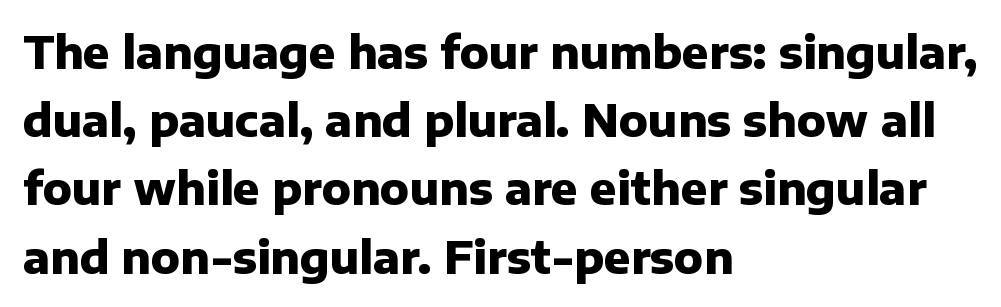
The lettering stays uniformly vertical, giving the passage a roman look. The letterforms sit shoulder to shoulder at normal distance. Typographic density is high because the face is bold. These lines are rendered in a variable-pitch font. Check where the strokes stop: nothing finishes them off — pure sans.
